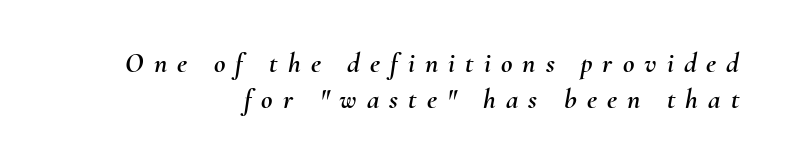
Do the characters align in a grid? No, the font is proportional. You can tell it's italic because the verticals aren't actually vertical. This block has exactly the height ordinary leading produces. Here the glyphs are tracked loosely, breaking word shapes into spaced letters. Words float on clear page, feet unadorned. Alignment: flush right.
